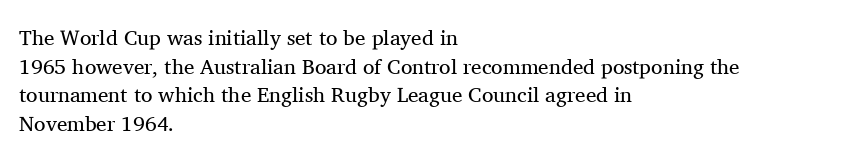
{"italic": "no", "bold": "no", "underline": "no", "align": "left", "line_spacing": "normal", "line_spacing_ratio": 1.36, "letter_spacing": "normal", "letter_spacing_em": 0.0, "glyph_px": 21}
